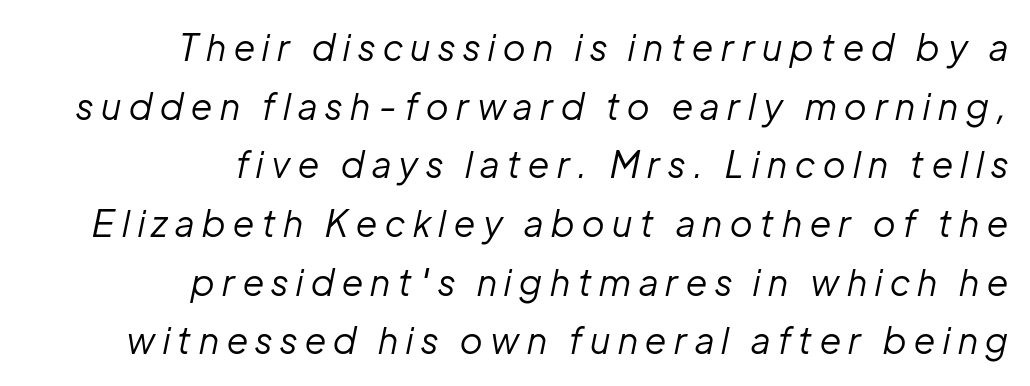
Each letter keeps its own natural width here, so spacing adapts to shape. Notice how descenders clear the ascenders below comfortably — that's standard leading. Reading down the block, your eye finds every line finishing at a fixed right position. Summary of weight: not heavy and not bold. A typesetter would call this heavily tracked-out type.
